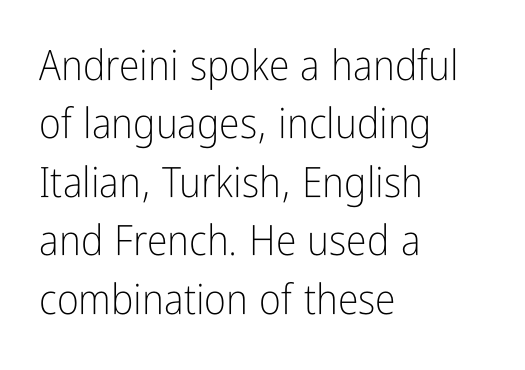
The image shows 42 px light, condensed sans-serif type, upright; set left-aligned, normal line spacing (1.39x), normal letter spacing, not underlined; low stroke contrast and a medium x-height.
